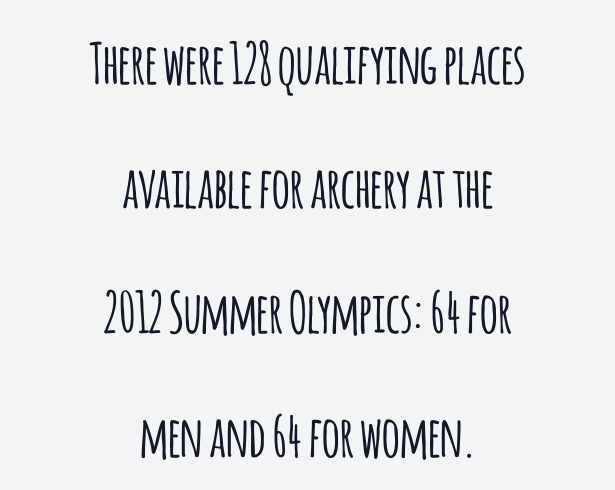
The image shows 56 px condensed sans-serif type, upright; set centered, loose line spacing (2.22x), normal letter spacing, not underlined; low stroke contrast and a large x-height.
